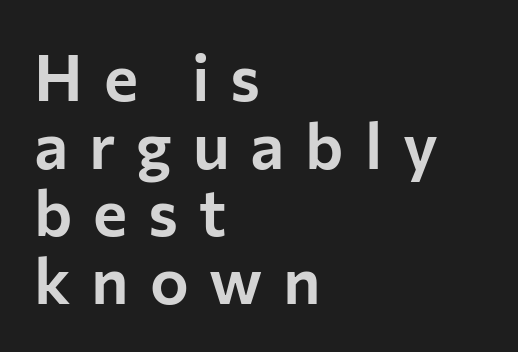
Teacher's note: observe the even left margin — that is flush-left alignment. The font family rendered here belongs to the sans-serif group. Proportional: the letters do not fall into vertical columns. Students, observe: this is what under-led, compact text looks like. The tracking jumps out immediately: characters are airy and widely separated. Underlining? Definitely not there.
